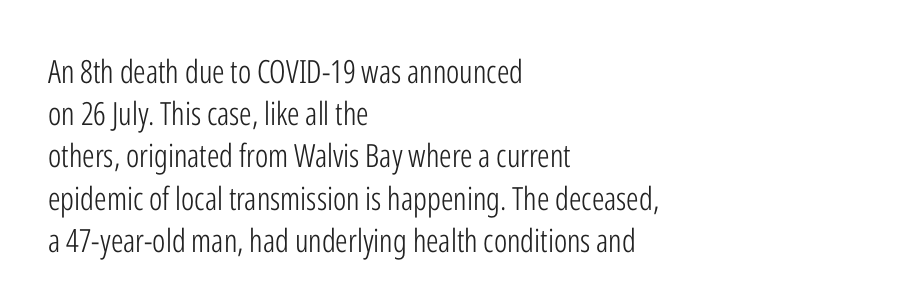
Q: Is the text bold? A: No.
Q: Is the text italic (slanted)? A: No, it is upright.
Q: Is the typeface a serif or a sans-serif typeface? A: Sans-serif.
Q: Is the text underlined? A: No.
Q: How is the paragraph aligned? A: Left-aligned.
Q: Is the spacing between letters normal or unusually wide? A: Normal.
Q: Is the spacing between lines tight, normal or loose? A: Normal.
Q: Width (condensed, normal, or wide)? A: Condensed.
Q: Stroke contrast? A: Low.
Q: x-height? A: Medium.
Q: Monospaced? A: No.
